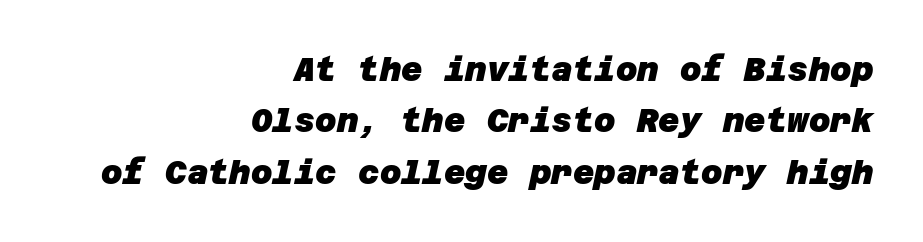
The image shows 33 px heavy sans-serif type; set right-aligned, normal line spacing (1.56x), normal letter spacing, not underlined; low stroke contrast and a large x-height.
